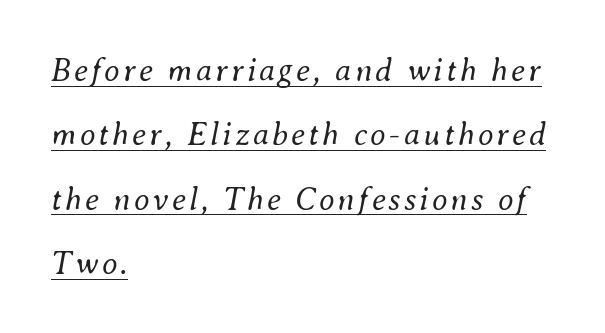
{"italic": "yes", "lean": "right", "slant_degrees": 8, "bold": "no", "weight": "regular", "width": "normal", "stroke_contrast": "medium", "x_height": "small", "monospaced": "no", "underline": "yes", "align": "left", "line_spacing": "loose", "line_spacing_ratio": 2.01, "glyph_px": 32}
